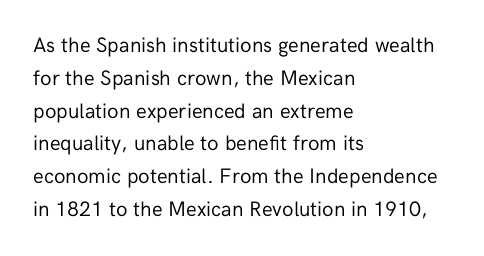
Upright lettering throughout. The rows are spaced the way most documents space them. These lines stack with their left ends in a neat column. The space beneath each line is pristine and unruled. This sample uses plain, unmodified letter spacing. Stem width sits at or under what a default text font uses.
